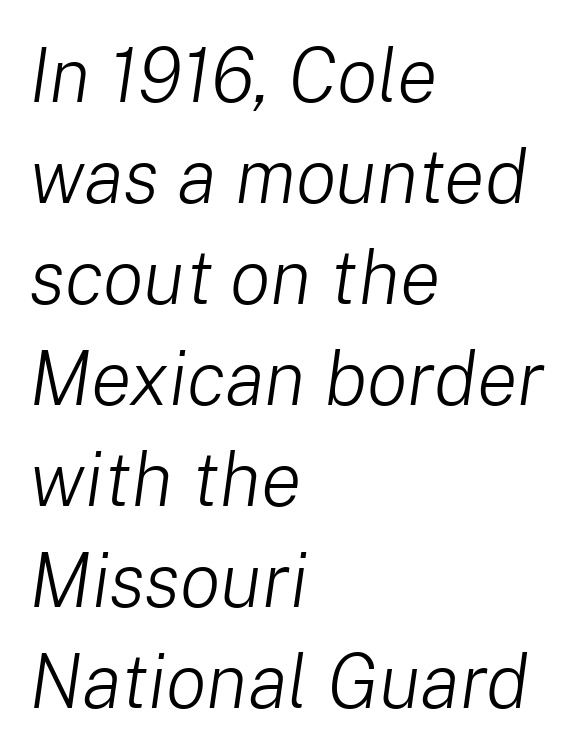
Looking at the ascenders, they clearly lean. A clean baseline with only descenders dipping below it. Here the glyphs are tracked normally, forming tight word shapes. Proportional: the letters do not fall into vertical columns.
